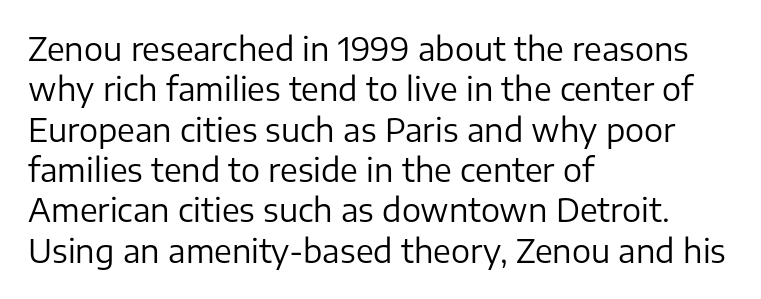
{"serif": "no", "italic": "no", "bold": "no", "weight": "regular", "width": "normal", "stroke_contrast": "low", "x_height": "medium", "monospaced": "no", "underline": "no", "align": "left", "line_spacing": "normal", "line_spacing_ratio": 1.26, "letter_spacing": "normal", "letter_spacing_em": 0.0, "glyph_px": 32}
